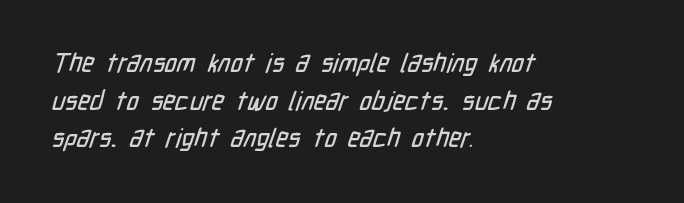
{"underline": "no", "align": "left", "line_spacing": "normal", "line_spacing_ratio": 1.45, "letter_spacing": "normal", "letter_spacing_em": 0.0, "glyph_px": 26}
